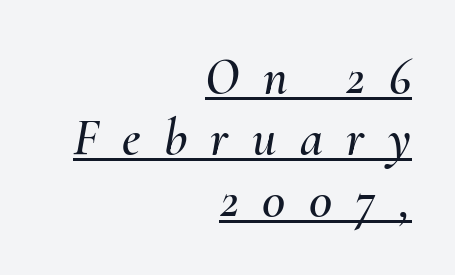
The image shows 52 px text type, italic (leaning right); set right-aligned, line spacing 1.18x, unusually wide letter spacing (+0.45 em), underlined; medium stroke contrast and a small x-height.
